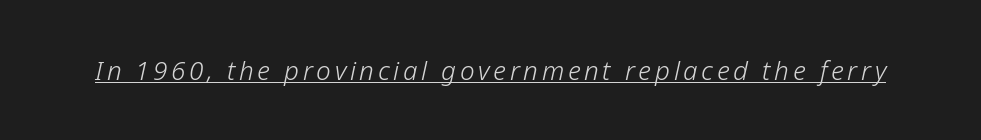
The image shows 26 px text type, italic (leaning right); set underlined.
